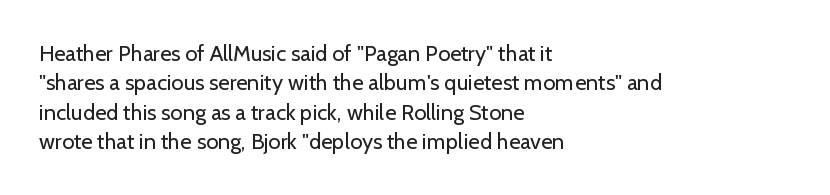
Bare-footed words on every line. Every stem runs plumb, perpendicular to the baseline. The typesetting does not lean heavy: it is not bold. Tracking value appears to be zero — textbook default spacing. The vertical gap from one line to the next is medium.
